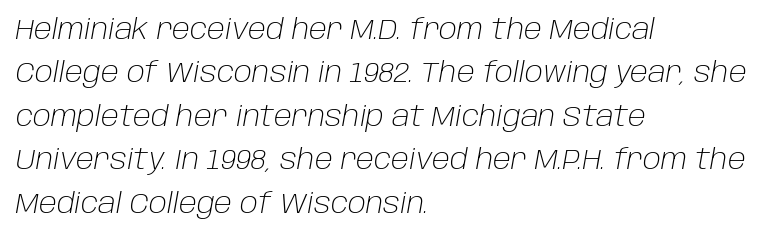
Q: Is the text bold? A: No.
Q: Is the text italic (slanted)? A: Yes, it leans right by about 10 degrees.
Q: Is the text underlined? A: No.
Q: How is the paragraph aligned? A: Left-aligned.
Q: Is the spacing between letters normal or unusually wide? A: Normal.
Q: Is the spacing between lines tight, normal or loose? A: Normal.
Q: Width (condensed, normal, or wide)? A: Normal.
Q: Stroke contrast? A: Low.
Q: x-height? A: Large.
Q: Monospaced? A: No.
